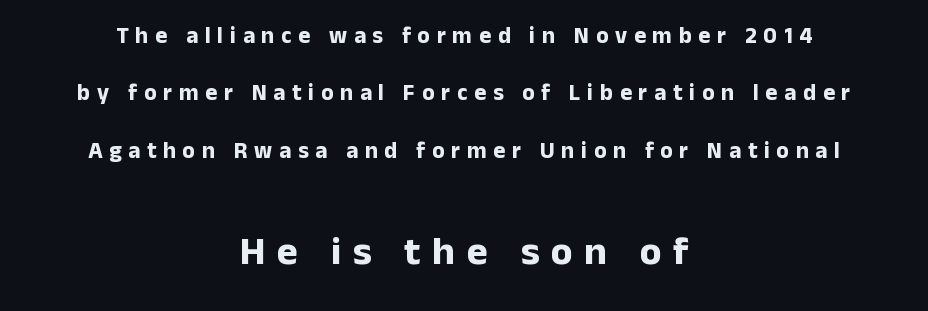
{"serif": "no", "italic": "no", "bold": "yes", "weight": "bold", "width": "normal", "stroke_contrast": "low", "x_height": "medium", "monospaced": "no", "underline": "no", "align": "center", "line_spacing": "loose", "line_spacing_ratio": 2.5, "letter_spacing": "wide", "letter_spacing_em": 0.29, "larger_block": "second", "size_ratio": 1.74, "glyph_px": 40}
